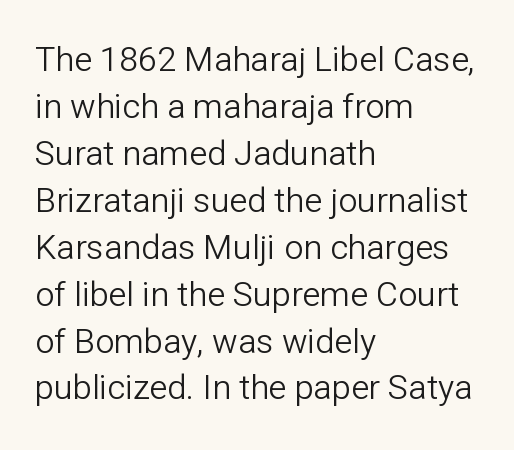
Q: Is the text bold? A: No.
Q: Is the text italic (slanted)? A: No, it is upright.
Q: Is the typeface a serif or a sans-serif typeface? A: Sans-serif.
Q: Is the text underlined? A: No.
Q: How is the paragraph aligned? A: Left-aligned.
Q: Is the spacing between letters normal or unusually wide? A: Normal.
Q: Is the spacing between lines tight, normal or loose? A: Normal.
Q: Width (condensed, normal, or wide)? A: Normal.
Q: Stroke contrast? A: Low.
Q: x-height? A: Medium.
Q: Monospaced? A: No.
